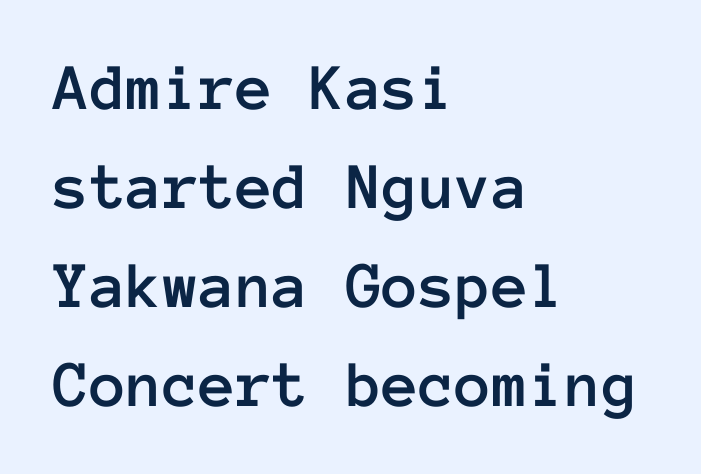
The image shows 67 px text type, upright, monospaced; set left-aligned, normal line spacing (1.48x), normal letter spacing, not underlined; low stroke contrast and a medium x-height.
